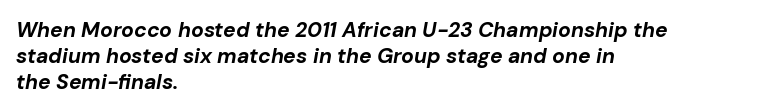
{"italic": "yes", "lean": "right", "slant_degrees": 10, "bold": "yes", "underline": "no", "align": "left", "line_spacing_ratio": 1.23, "letter_spacing": "normal", "letter_spacing_em": 0.0, "glyph_px": 21}
